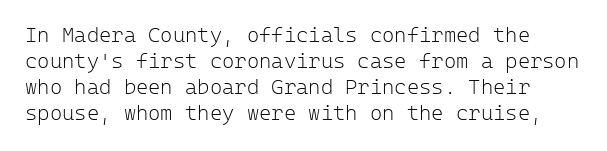
Descenders are the only things crossing below the line. A light-to-regular cut is what we see here. Between one letter and the next there's only the usual sliver of space. The lettering holds an erect, upright posture throughout.
